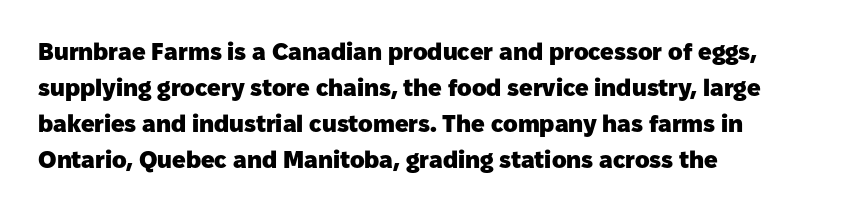
The image shows 24 px bold type, upright; set left-aligned, normal line spacing (1.5x), normal letter spacing, not underlined.
